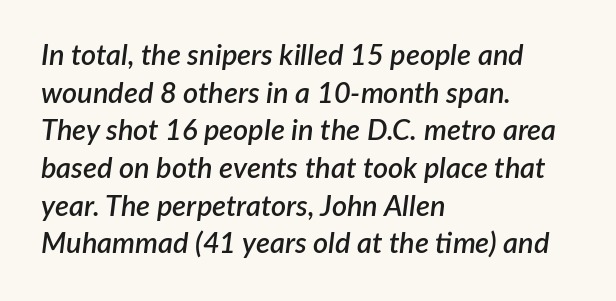
Q: Is the text bold? A: Semi-bold.
Q: Is the text italic (slanted)? A: Yes, it leans right by about 7 degrees.
Q: Is the text underlined? A: No.
Q: How is the paragraph aligned? A: Left-aligned.
Q: Is the spacing between letters normal or unusually wide? A: Normal.
Q: Is the spacing between lines tight, normal or loose? A: Normal.
Q: Width (condensed, normal, or wide)? A: Normal.
Q: Stroke contrast? A: Low.
Q: x-height? A: Medium.
Q: Monospaced? A: No.
